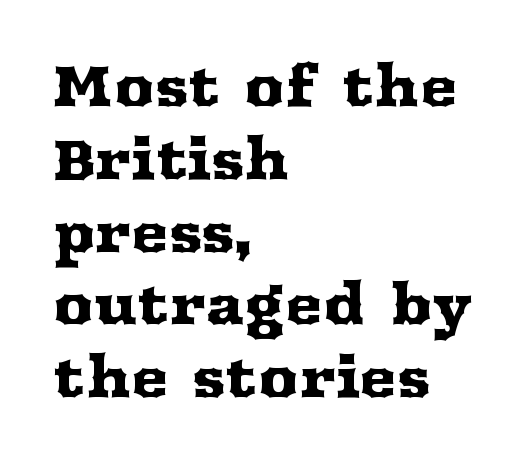
{"serif": "yes", "italic": "no", "width": "wide", "stroke_contrast": "medium", "x_height": "medium", "monospaced": "no", "underline": "no", "align": "left", "line_spacing": "normal", "line_spacing_ratio": 1.3, "letter_spacing": "normal", "letter_spacing_em": 0.0, "glyph_px": 56}
